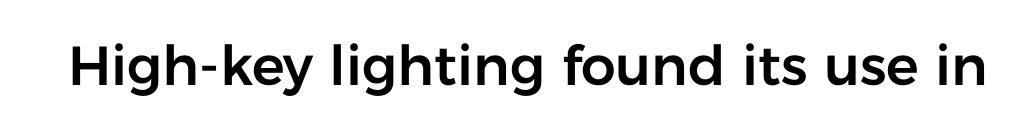
{"serif": "no", "italic": "no", "width": "normal", "stroke_contrast": "low", "x_height": "medium", "monospaced": "no", "underline": "no", "letter_spacing": "normal", "letter_spacing_em": 0.0, "glyph_px": 55}
